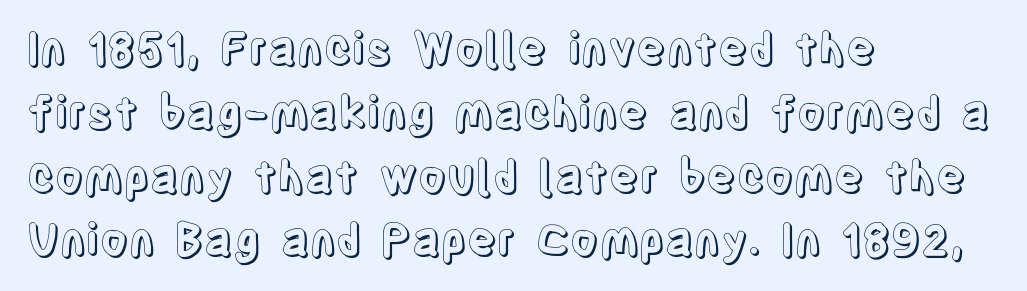
{"italic": "no", "width": "condensed", "x_height": "large", "monospaced": "no", "underline": "no", "align": "left", "line_spacing": "normal", "line_spacing_ratio": 1.45, "letter_spacing": "normal", "letter_spacing_em": 0.0, "glyph_px": 44}
